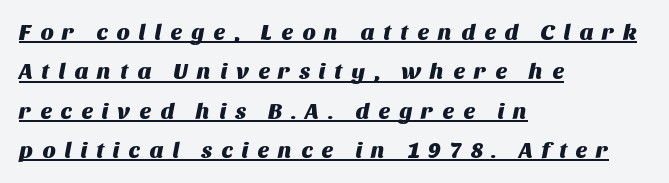
{"underline": "yes", "align": "left", "line_spacing_ratio": 1.71, "letter_spacing": "wide", "letter_spacing_em": 0.37, "glyph_px": 23}
